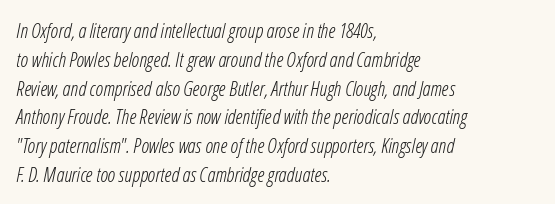
Characters are canted at an angle relative to the baseline's perpendicular. Ink coverage per letter is moderate at most. Quick note: interline space is typical. Decoration check: the copy has no underline. Does extra space separate the letters? No, they use regular spacing. Reading down the block, your eye returns to a fixed left position each line.
